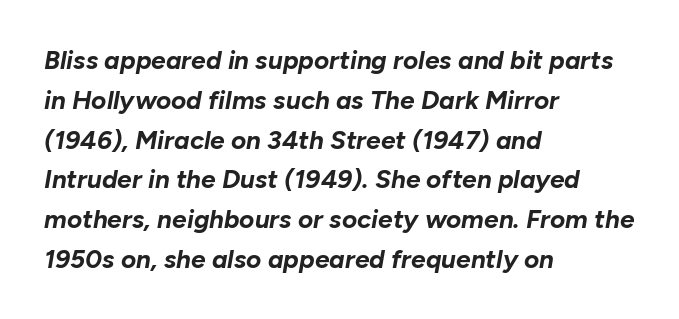
Descenders are the only things crossing below the line. Honestly, the row spacing looks completely unremarkable. Line beginnings align vertically; line endings do not. The strokes are fattened all the way to bold.
